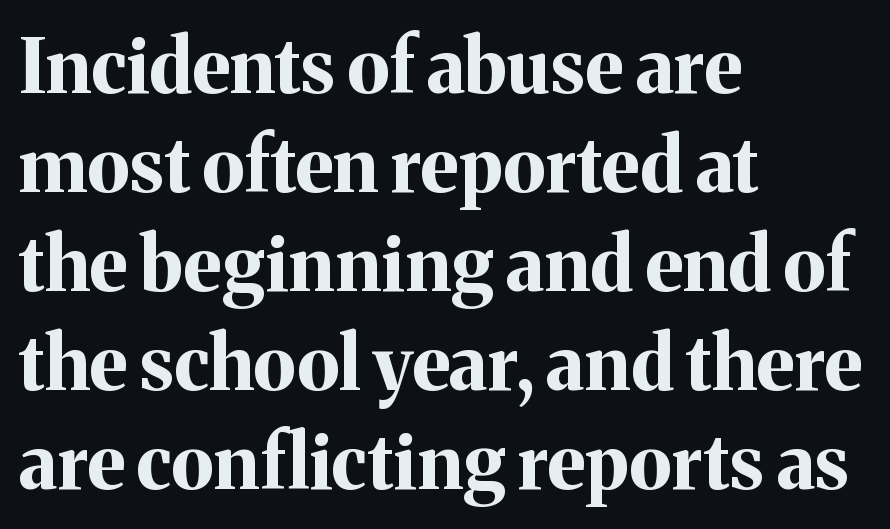
The image shows 75 px bold serif type, upright; set left-aligned, normal line spacing (1.32x), normal letter spacing, not underlined; medium stroke contrast and a medium x-height.
